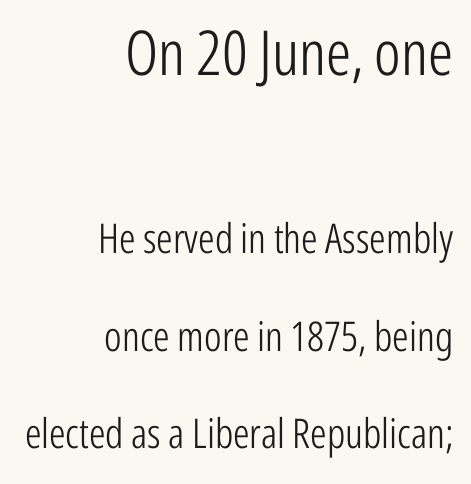
{"serif": "no", "italic": "no", "bold": "no", "weight": "light", "width": "condensed", "stroke_contrast": "low", "x_height": "medium", "monospaced": "no", "underline": "no", "align": "right", "line_spacing": "loose", "line_spacing_ratio": 2.38, "letter_spacing": "normal", "letter_spacing_em": 0.0, "larger_block": "first", "size_ratio": 1.51, "glyph_px": 62}
